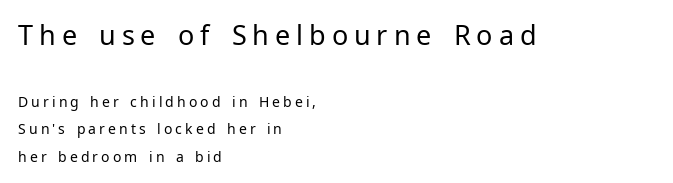
{"italic": "no", "bold": "no", "underline": "no", "align": "left", "line_spacing": "loose", "line_spacing_ratio": 1.97, "letter_spacing": "wide", "letter_spacing_em": 0.22, "larger_block": "first", "size_ratio": 1.93, "glyph_px": 27}
